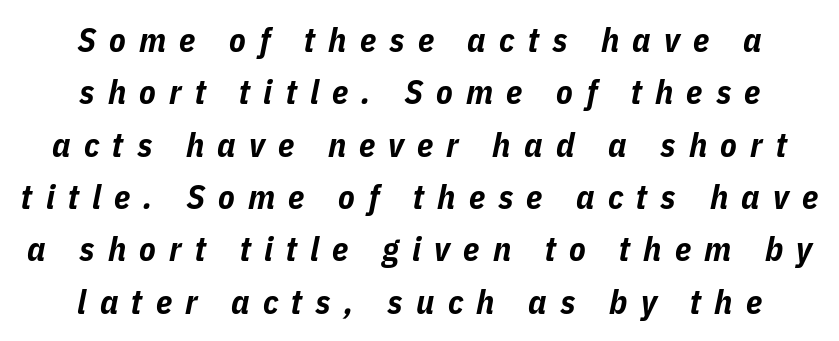
Q: Is the text bold? A: Yes.
Q: Is the text italic (slanted)? A: Yes, it leans right by about 11 degrees.
Q: Is the text underlined? A: No.
Q: How is the paragraph aligned? A: Centered.
Q: Is the spacing between letters normal or unusually wide? A: Unusually wide.
Q: Is the spacing between lines tight, normal or loose? A: Normal.
Q: Width (condensed, normal, or wide)? A: Condensed.
Q: Stroke contrast? A: Low.
Q: x-height? A: Medium.
Q: Monospaced? A: No.
